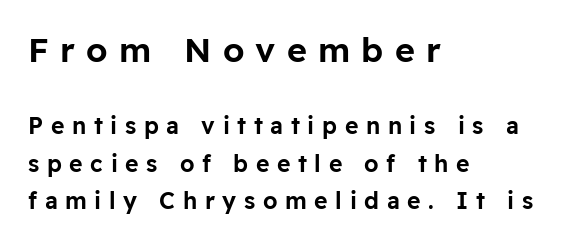
The image shows 34 px sans-serif type, upright; set left-aligned, normal line spacing (1.64x), unusually wide letter spacing (+0.33 em), not underlined; the first (top) block is 1.48x larger; low stroke contrast and a medium x-height.
